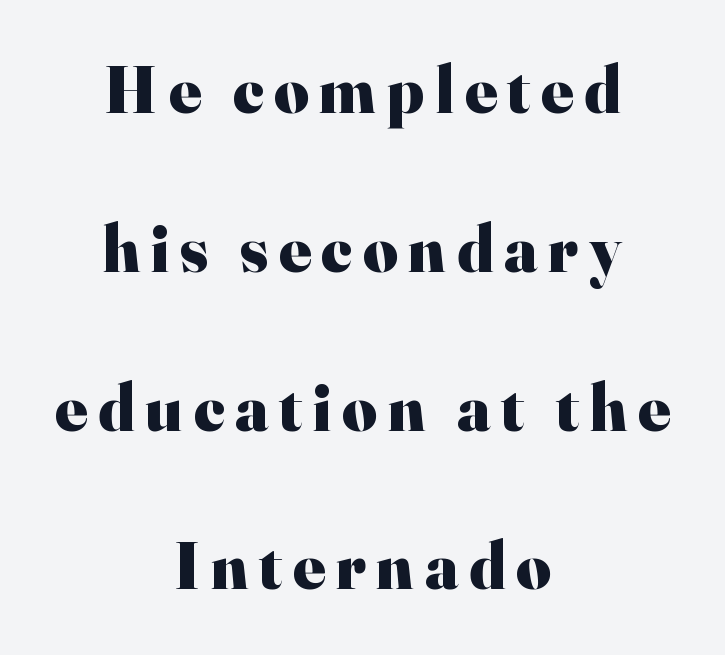
The image shows 67 px heavy serif type, upright; set centered, loose line spacing (2.37x), not underlined; high stroke contrast and a small x-height.
